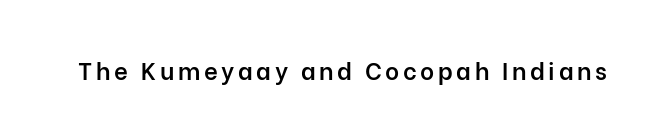
{"italic": "no", "bold": "semi", "underline": "no", "glyph_px": 24}
